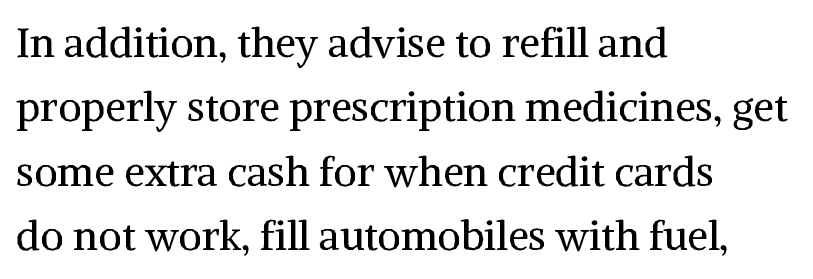
The image shows 41 px regular-weight serif type, upright; set left-aligned, normal line spacing (1.57x), normal letter spacing, not underlined; medium stroke contrast and a medium x-height.
